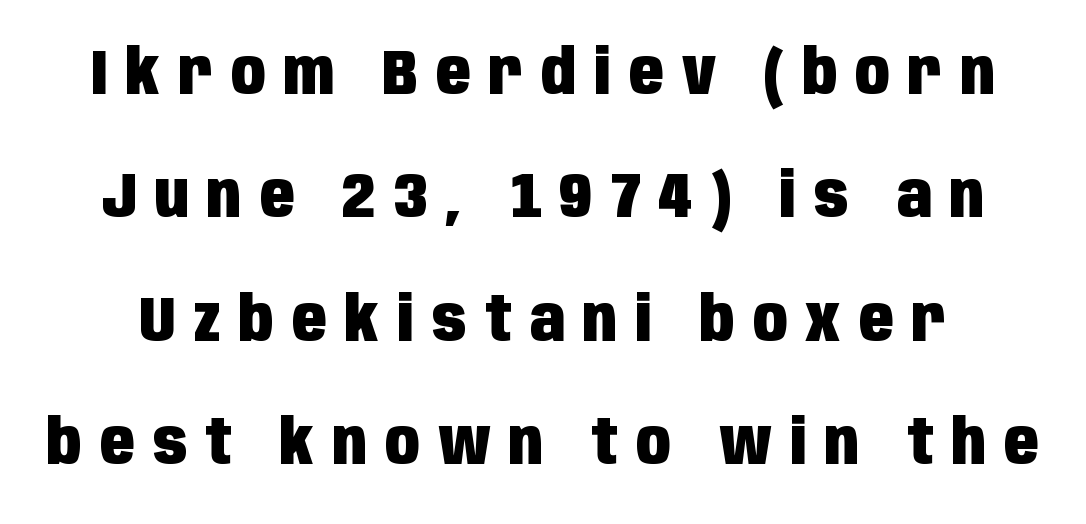
Q: Is the text bold? A: Yes.
Q: Is the text italic (slanted)? A: No, it is upright.
Q: Is the typeface a serif or a sans-serif typeface? A: Sans-serif.
Q: Is the text underlined? A: No.
Q: Is the spacing between letters normal or unusually wide? A: Unusually wide.
Q: Is the spacing between lines tight, normal or loose? A: Loose.
Q: Width (condensed, normal, or wide)? A: Condensed.
Q: Stroke contrast? A: Low.
Q: x-height? A: Large.
Q: Monospaced? A: No.
